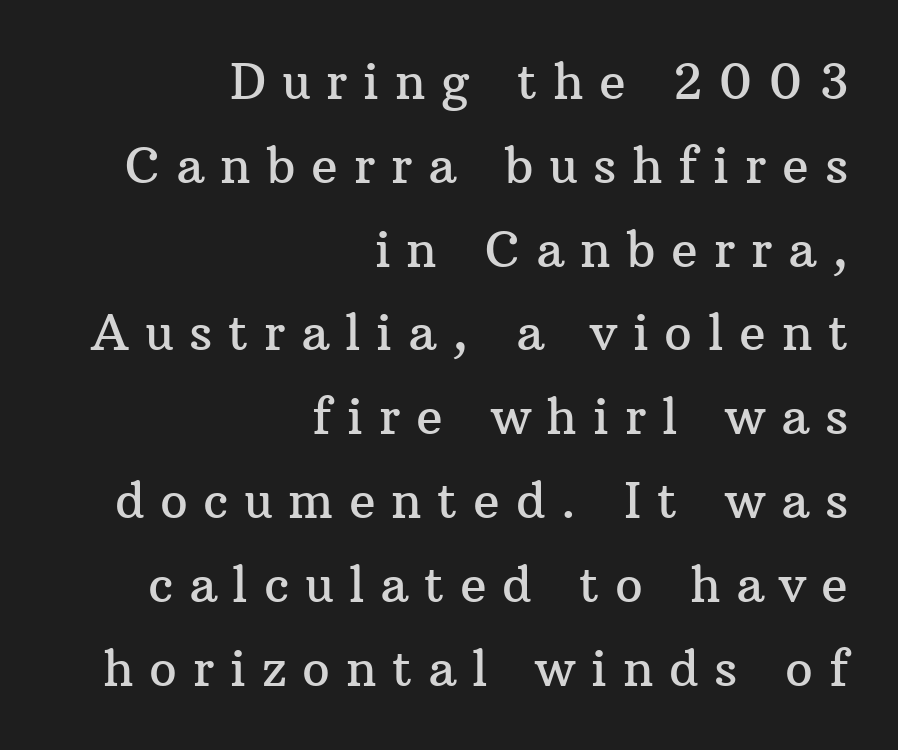
The image shows 49 px serif type, upright; set right-aligned, line spacing 1.71x, unusually wide letter spacing (+0.32 em), not underlined; medium stroke contrast and a medium x-height.
